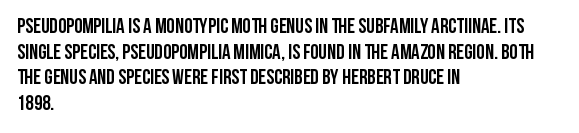
Q: Is the text bold? A: Yes.
Q: Is the text italic (slanted)? A: No, it is upright.
Q: Is the text underlined? A: No.
Q: How is the paragraph aligned? A: Left-aligned.
Q: Is the spacing between letters normal or unusually wide? A: Normal.
